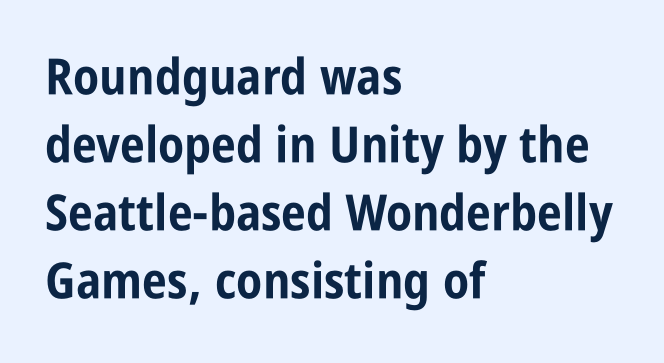
{"serif": "no", "italic": "no", "bold": "yes", "weight": "bold", "width": "condensed", "stroke_contrast": "low", "x_height": "large", "monospaced": "no", "underline": "no", "align": "left", "line_spacing": "normal", "line_spacing_ratio": 1.36, "letter_spacing": "normal", "letter_spacing_em": 0.0, "glyph_px": 50}
